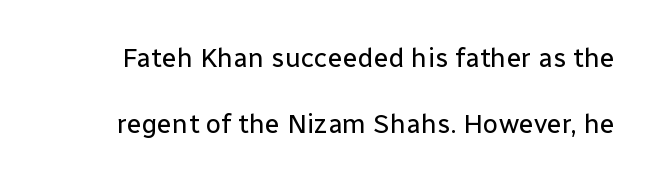
{"italic": "no", "bold": "no", "underline": "no", "line_spacing": "loose", "line_spacing_ratio": 2.44, "letter_spacing": "normal", "letter_spacing_em": 0.0, "glyph_px": 27}
